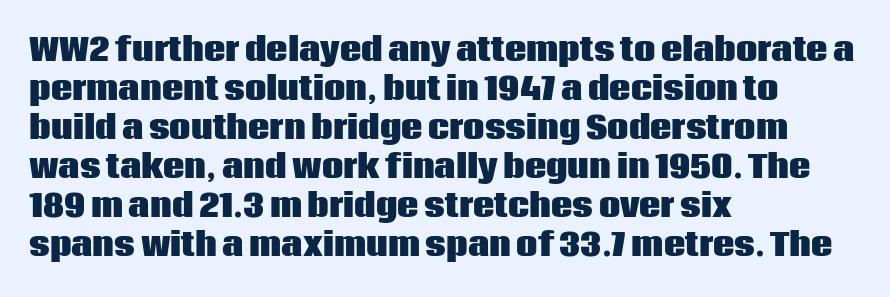
Grotesque or geometric, the face here clearly has no serifs. A typesetter would call this leading conventional body-copy spacing. Rendered with straight, roman letterforms. Line starts are locked; line ends wander.
